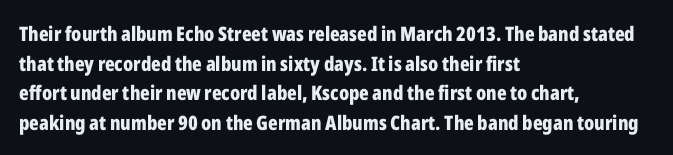
Q: Is the text bold? A: Yes.
Q: Is the text italic (slanted)? A: No, it is upright.
Q: Is the text underlined? A: No.
Q: How is the paragraph aligned? A: Left-aligned.
Q: Is the spacing between letters normal or unusually wide? A: Normal.
Q: Is the spacing between lines tight, normal or loose? A: Normal.
